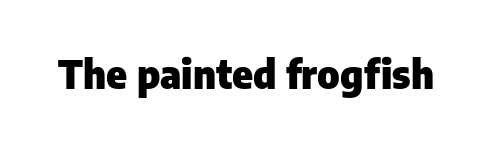
The image shows 39 px heavy sans-serif type, upright; set normal letter spacing, not underlined; low stroke contrast and a medium x-height.
